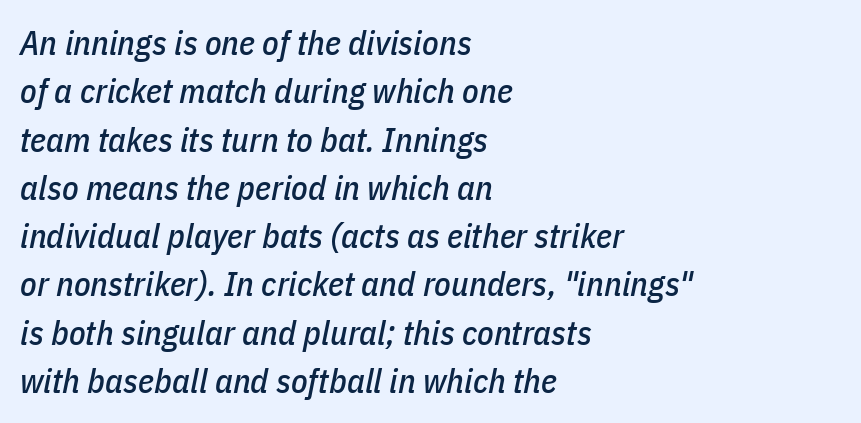
Q: Is the text italic (slanted)? A: Yes, it leans right by about 11 degrees.
Q: Is the text underlined? A: No.
Q: How is the paragraph aligned? A: Left-aligned.
Q: Is the spacing between letters normal or unusually wide? A: Normal.
Q: Is the spacing between lines tight, normal or loose? A: Normal.
Q: Width (condensed, normal, or wide)? A: Condensed.
Q: Stroke contrast? A: Low.
Q: x-height? A: Medium.
Q: Monospaced? A: No.
